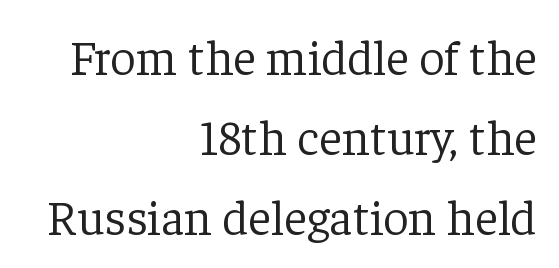
The image shows 50 px light serif type, upright; set right-aligned, normal line spacing (1.6x), normal letter spacing, not underlined; low stroke contrast and a medium x-height.
